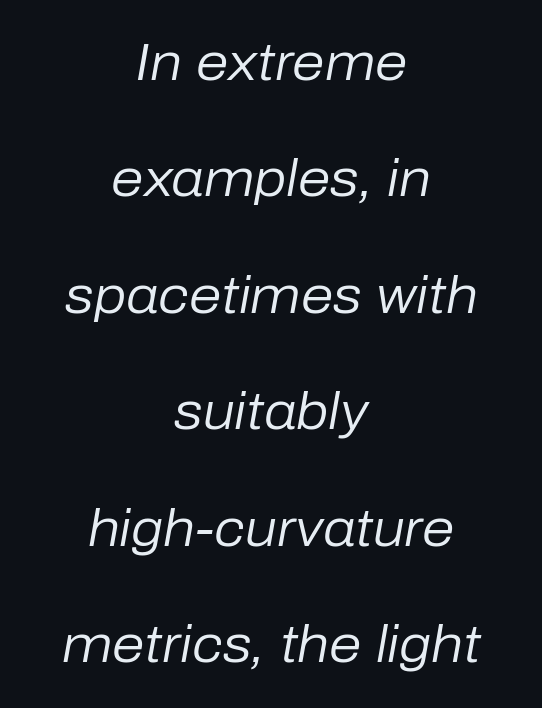
{"italic": "yes", "lean": "right", "slant_degrees": 10, "bold": "no", "weight": "regular", "width": "normal", "stroke_contrast": "low", "x_height": "medium", "monospaced": "no", "underline": "no", "align": "center", "line_spacing": "loose", "line_spacing_ratio": 2.24, "letter_spacing": "normal", "letter_spacing_em": 0.0, "glyph_px": 52}
